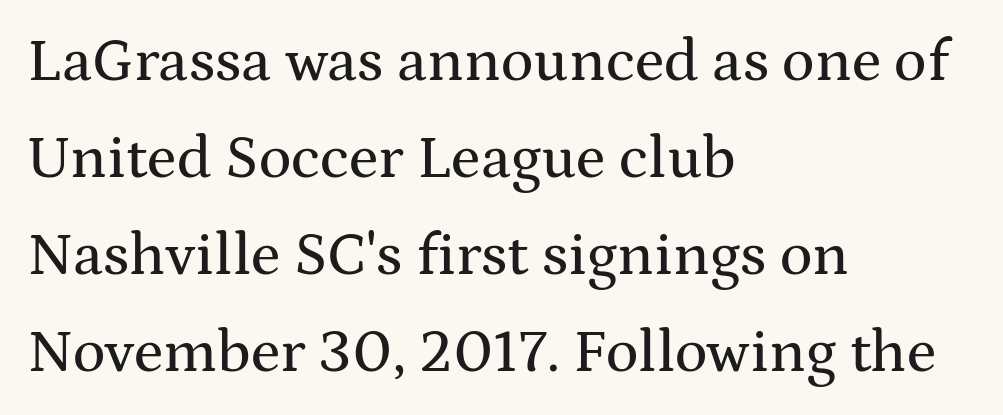
{"serif": "yes", "italic": "no", "width": "wide", "stroke_contrast": "medium", "x_height": "medium", "monospaced": "no", "underline": "no", "align": "left", "line_spacing": "normal", "line_spacing_ratio": 1.59, "letter_spacing": "normal", "letter_spacing_em": 0.0, "glyph_px": 61}
